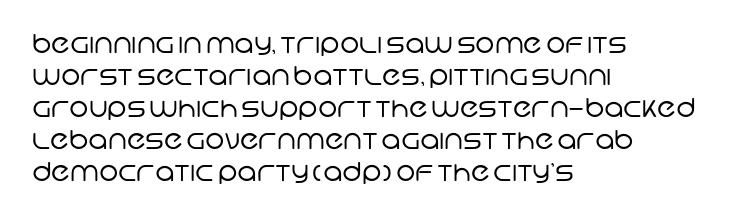
Q: Is the text bold? A: No.
Q: Is the text underlined? A: No.
Q: How is the paragraph aligned? A: Left-aligned.
Q: Is the spacing between letters normal or unusually wide? A: Normal.
